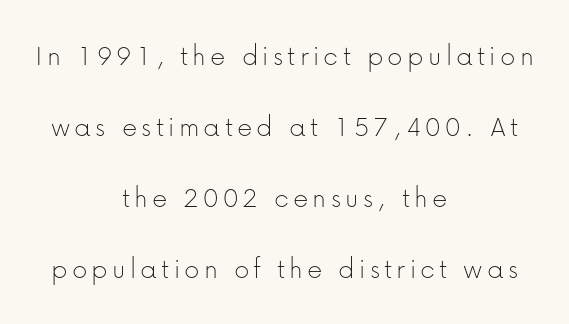
{"serif": "no", "italic": "no", "bold": "no", "weight": "thin", "width": "normal", "stroke_contrast": "low", "x_height": "medium", "monospaced": "no", "underline": "no", "align": "center", "line_spacing": "loose", "line_spacing_ratio": 2.37, "glyph_px": 30}
